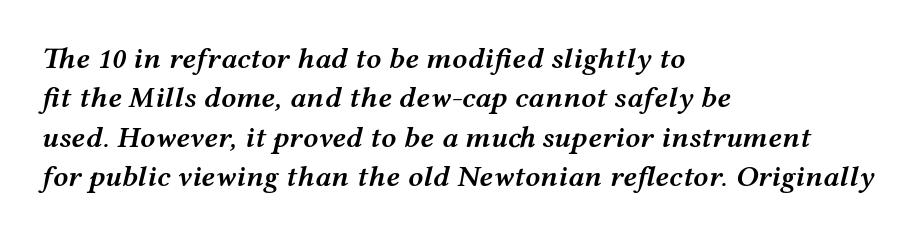
Tall strokes in this sample are angled rather than plumb. The letterforms sit shoulder to shoulder at normal distance. The glyphs have the mass of a demibold cut, below bold. A student would call this left alignment; a typographer would say flush left, rag right. Note the varied advance widths — an 'i' is clearly narrower than an 'm'.
